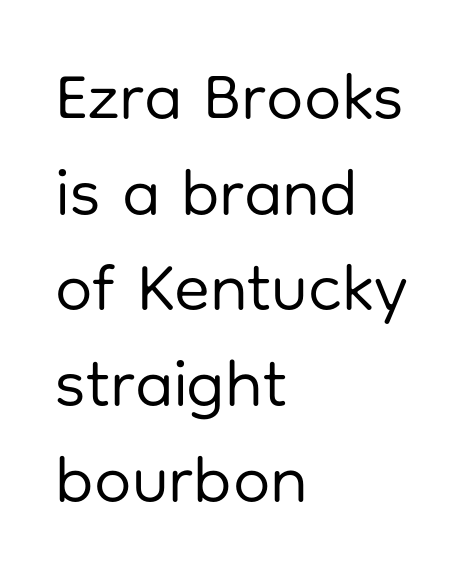
{"serif": "no", "italic": "no", "bold": "no", "weight": "regular", "width": "normal", "stroke_contrast": "low", "x_height": "medium", "monospaced": "no", "underline": "no", "align": "left", "line_spacing": "normal", "line_spacing_ratio": 1.45, "letter_spacing": "normal", "letter_spacing_em": 0.0, "glyph_px": 66}
